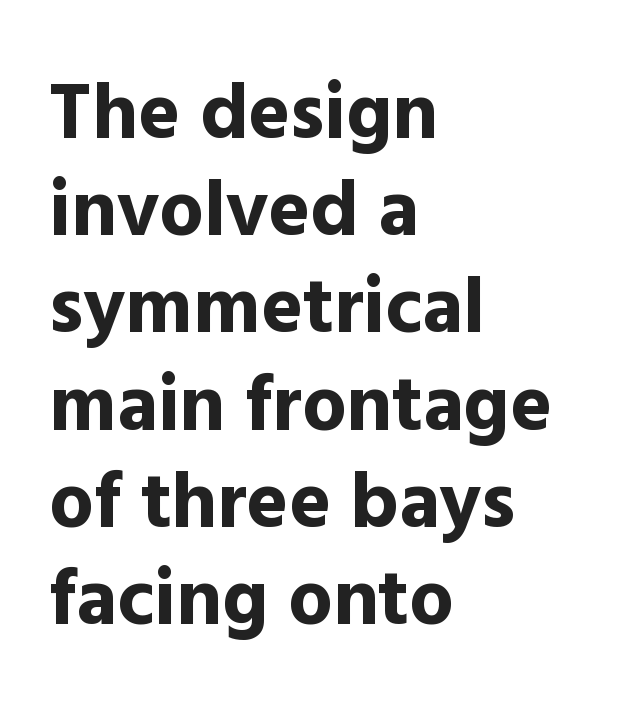
{"serif": "no", "italic": "no", "bold": "yes", "weight": "bold", "width": "normal", "x_height": "medium", "monospaced": "no", "underline": "no", "align": "left", "line_spacing_ratio": 1.23, "letter_spacing": "normal", "letter_spacing_em": 0.0, "glyph_px": 79}
